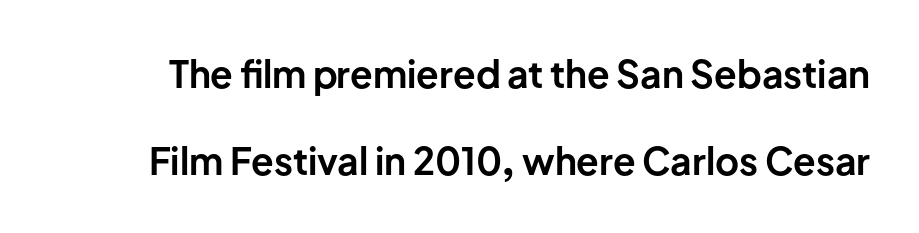
{"serif": "no", "italic": "no", "bold": "yes", "weight": "bold", "width": "normal", "stroke_contrast": "low", "x_height": "medium", "monospaced": "no", "underline": "no", "line_spacing": "loose", "line_spacing_ratio": 2.35, "letter_spacing": "normal", "letter_spacing_em": 0.0, "glyph_px": 37}
